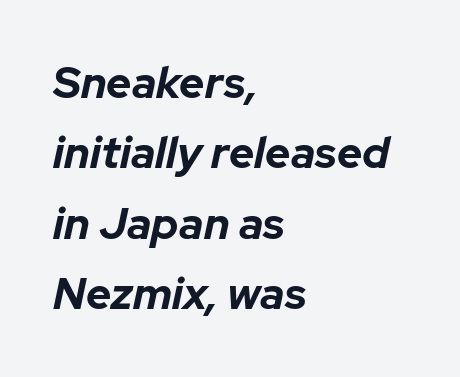
Q: Is the text bold? A: Yes.
Q: Is the text italic (slanted)? A: Yes, it leans right by about 12 degrees.
Q: Is the text underlined? A: No.
Q: How is the paragraph aligned? A: Left-aligned.
Q: Is the spacing between letters normal or unusually wide? A: Normal.
Q: Is the spacing between lines tight, normal or loose? A: Normal.
Q: Width (condensed, normal, or wide)? A: Normal.
Q: Stroke contrast? A: Low.
Q: x-height? A: Medium.
Q: Monospaced? A: No.
